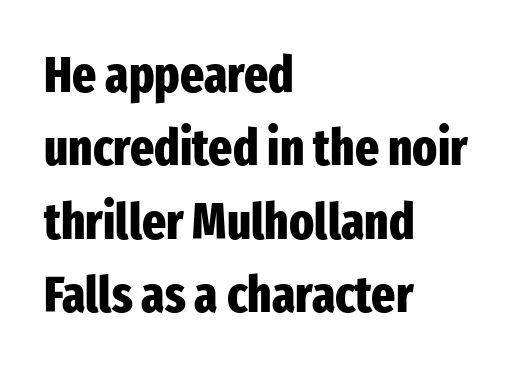
Q: Is the text bold? A: Yes.
Q: Is the text italic (slanted)? A: No, it is upright.
Q: Is the typeface a serif or a sans-serif typeface? A: Sans-serif.
Q: Is the text underlined? A: No.
Q: How is the paragraph aligned? A: Left-aligned.
Q: Is the spacing between letters normal or unusually wide? A: Normal.
Q: Is the spacing between lines tight, normal or loose? A: Normal.
Q: Width (condensed, normal, or wide)? A: Condensed.
Q: Stroke contrast? A: Low.
Q: x-height? A: Medium.
Q: Monospaced? A: No.
